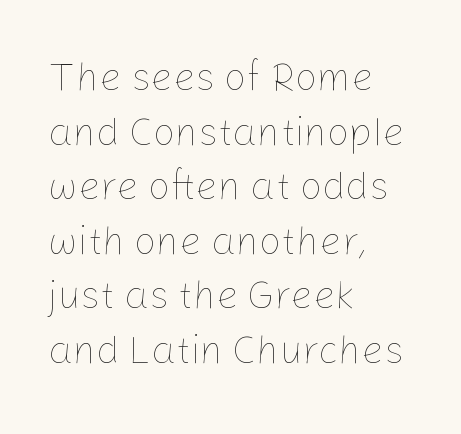
The image shows 39 px thin type, upright; set left-aligned, normal line spacing (1.4x), normal letter spacing, not underlined; low stroke contrast and a medium x-height.
